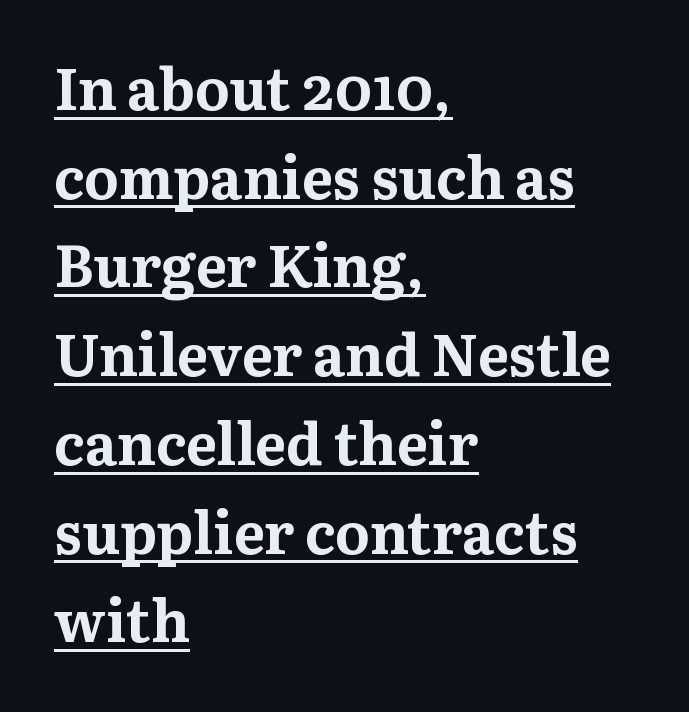
{"serif": "yes", "italic": "no", "bold": "yes", "weight": "bold", "width": "normal", "stroke_contrast": "medium", "x_height": "medium", "monospaced": "no", "underline": "yes", "align": "left", "line_spacing": "normal", "line_spacing_ratio": 1.53, "letter_spacing": "normal", "letter_spacing_em": 0.0, "glyph_px": 58}
